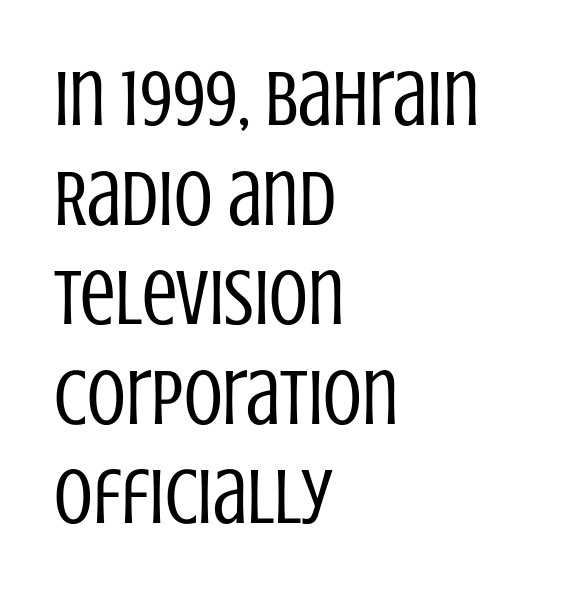
The image shows 79 px regular-weight, condensed sans-serif type, upright; set left-aligned, normal line spacing (1.26x), normal letter spacing, not underlined; low stroke contrast and a large x-height.
